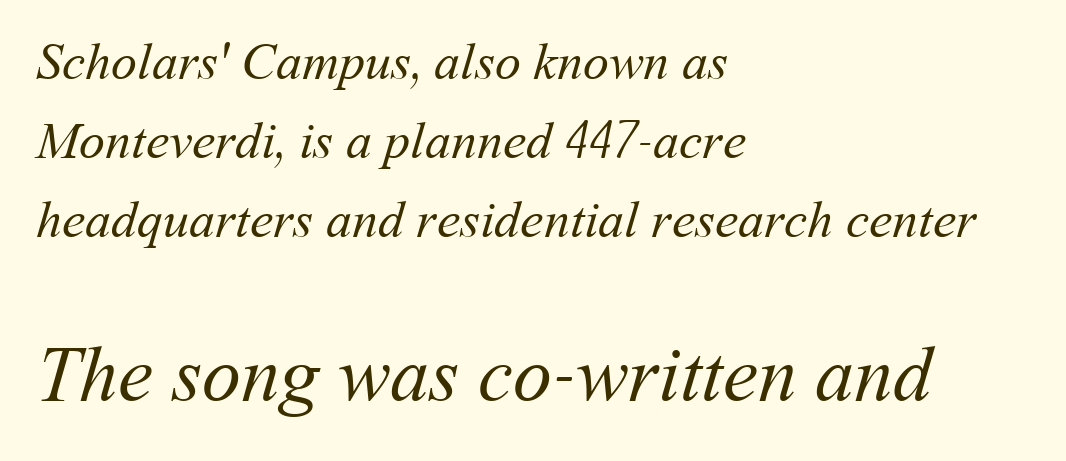
The rendering uses a moderate line-height, typical for paragraphs. The specimen omits any rule beneath the text block's lines. Words appear dense and cohesive because spacing is normal. These lines are rendered in a variable-pitch font.
